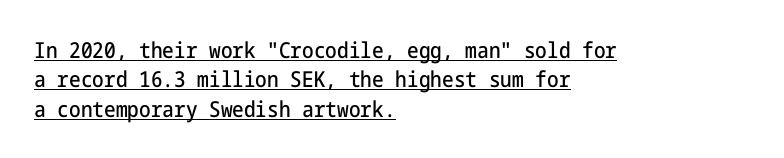
In terms of posture, this sample is upright. Honestly, the underline is the first thing you notice here. Successive baselines arrive at the customary interval. Line beginnings align vertically; line endings do not. Students, note that the glyphs here touch the page at normal intervals.
